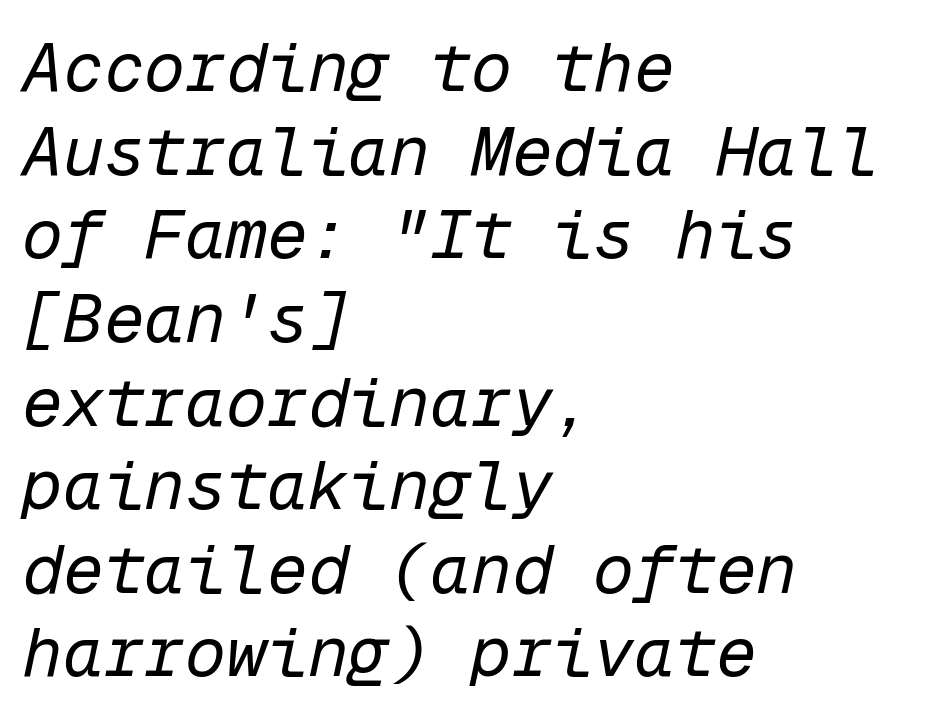
These lines are rendered in a fixed-pitch font. Nobody touched the tracking dial on this one. The weight tops out at a normal text grade. Decoration check: the copy has no underline.
